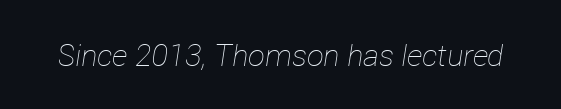
The image shows 30 px thin type, italic (leaning right); set normal letter spacing, not underlined; low stroke contrast and a medium x-height.
